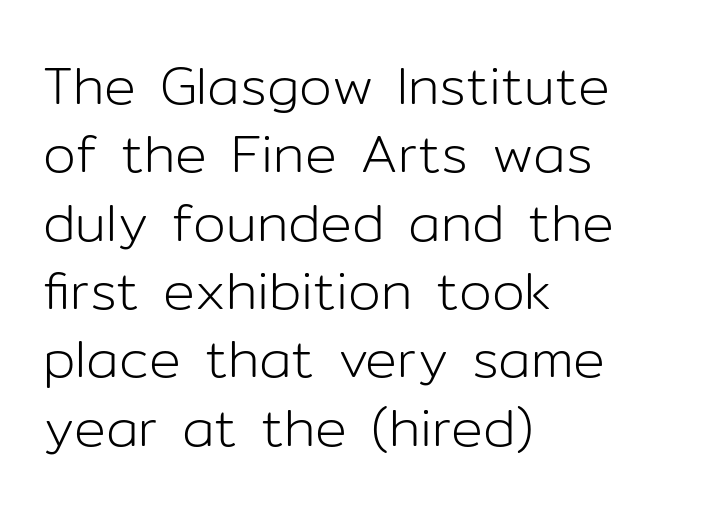
Q: Is the text bold? A: No.
Q: Is the text italic (slanted)? A: No, it is upright.
Q: Is the typeface a serif or a sans-serif typeface? A: Sans-serif.
Q: Is the text underlined? A: No.
Q: How is the paragraph aligned? A: Left-aligned.
Q: Is the spacing between letters normal or unusually wide? A: Normal.
Q: Is the spacing between lines tight, normal or loose? A: Normal.
Q: Width (condensed, normal, or wide)? A: Normal.
Q: Stroke contrast? A: Low.
Q: x-height? A: Medium.
Q: Monospaced? A: No.
